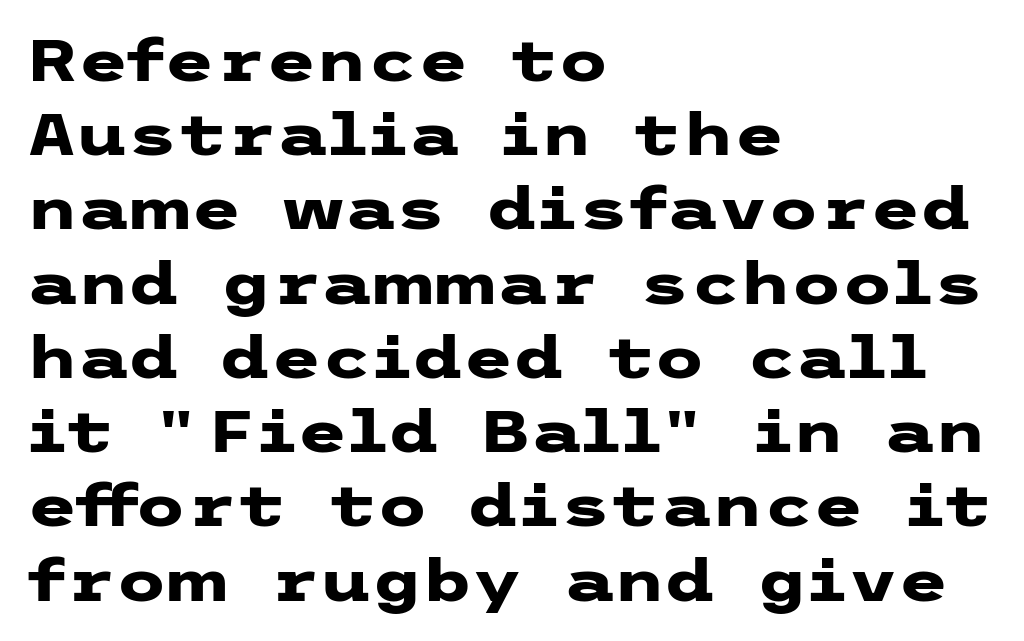
The image shows 58 px heavy, wide sans-serif type, upright; set left-aligned, normal line spacing (1.28x), normal letter spacing, not underlined; low stroke contrast and a medium x-height.
